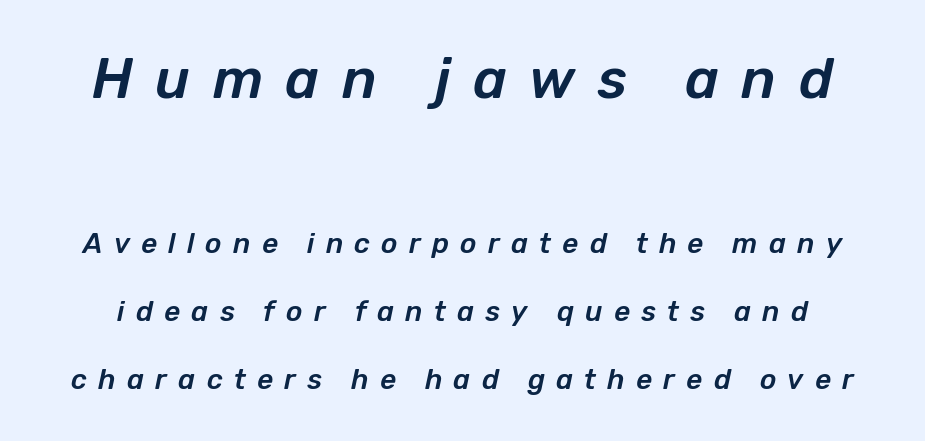
The image shows 56 px text type, italic (leaning right); set loose line spacing (2.43x), unusually wide letter spacing (+0.4 em), not underlined; the first (top) block is 2.0x larger; low stroke contrast and a medium x-height.
